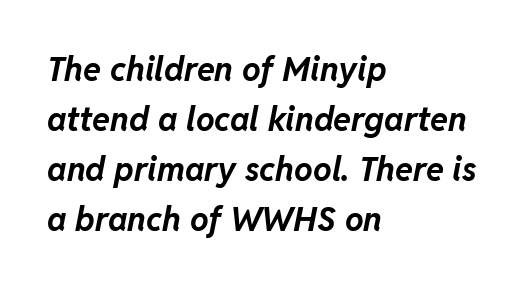
The image shows 33 px bold type, italic (leaning right); set left-aligned, normal line spacing (1.52x), normal letter spacing, not underlined; low stroke contrast and a medium x-height.
